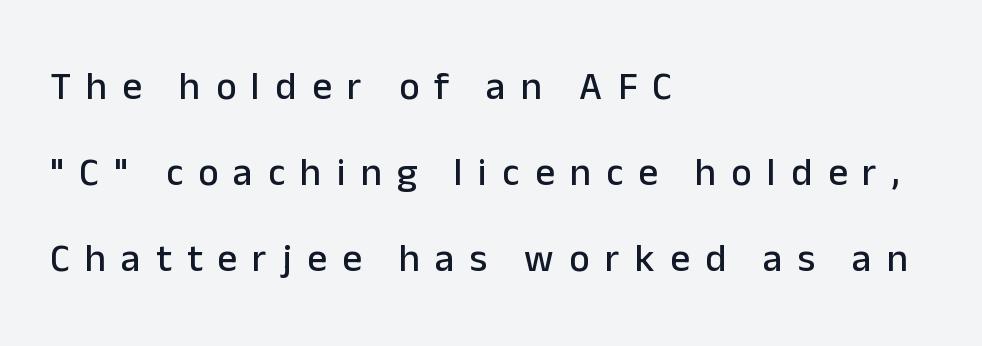
The image shows 39 px sans-serif type, upright; set left-aligned, loose line spacing (2.2x), unusually wide letter spacing (+0.39 em), not underlined; low stroke contrast and a medium x-height.
